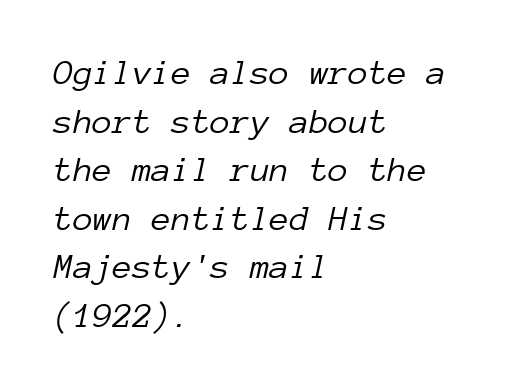
Every character sits at an angle, as italics do. A typesetter would call this monospace, since all characters share one set width. What stands out about the letter spacing? Nothing — it is the standard amount. Honestly, the row spacing looks completely unremarkable. Rule under the text: the space is simply empty.
